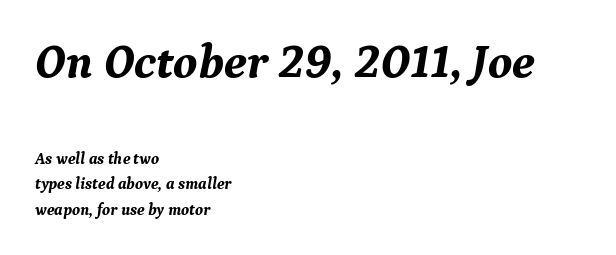
Beneath every word, the page is bare. The type family on display is of the serif kind. The vertical gap from one line to the next is medium. The composition opens big and finishes small.
